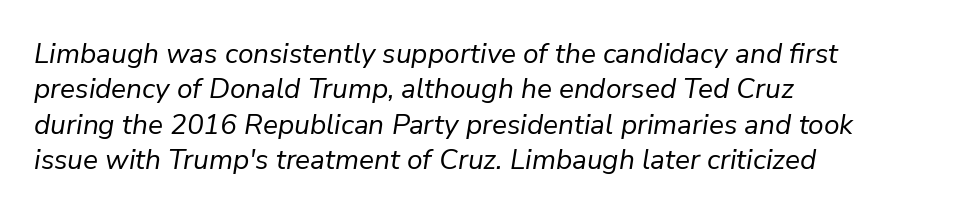
Line spacing here is normal. Leftover space on each line is placed entirely after the last word. Look at the tracking — it's just the regular setting, nothing added. The letterforms sit at book weight or below.
